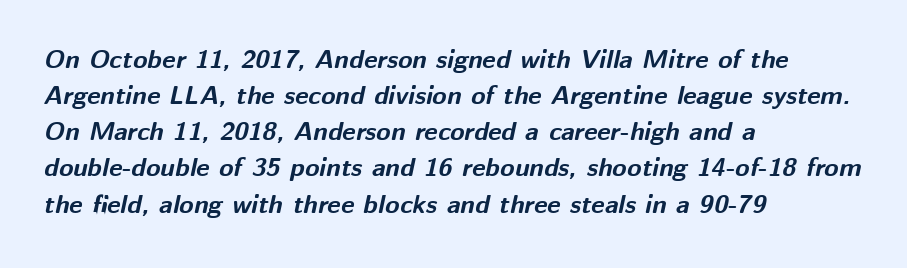
The zone under the glyphs is completely vacant. The line-height multiplier appears to be the usual default. Here the glyphs are tracked normally, forming tight word shapes. Which margin do the lines hug? The left one — the right edge is uneven. Heavy, bold letterforms.
